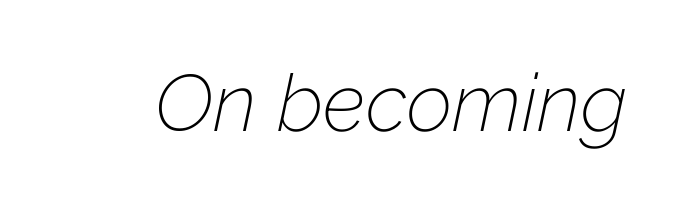
{"italic": "yes", "lean": "right", "slant_degrees": 12, "bold": "no", "weight": "thin", "width": "normal", "stroke_contrast": "low", "x_height": "medium", "monospaced": "no", "underline": "no", "letter_spacing": "normal", "letter_spacing_em": 0.0, "glyph_px": 80}
